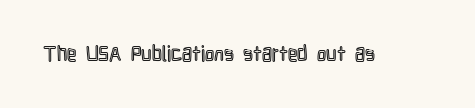
Every character sits straight up, as roman type does. The string is rendered with underlining switched off. Students, note that the glyphs here touch the page at normal intervals.
